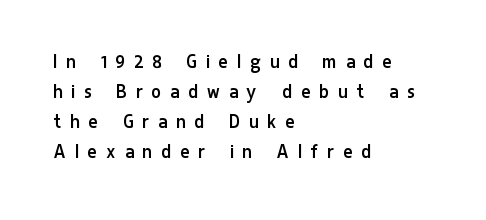
{"italic": "no", "bold": "no", "underline": "no", "align": "left", "line_spacing": "normal", "line_spacing_ratio": 1.37, "letter_spacing": "wide", "letter_spacing_em": 0.44, "glyph_px": 22}
